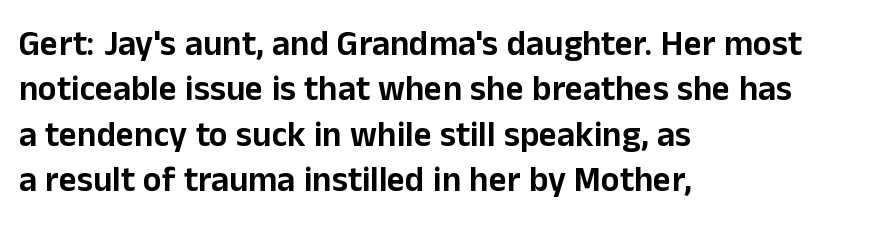
{"serif": "no", "italic": "no", "width": "normal", "stroke_contrast": "low", "x_height": "medium", "monospaced": "no", "underline": "no", "align": "left", "line_spacing": "normal", "line_spacing_ratio": 1.3, "letter_spacing": "normal", "letter_spacing_em": 0.0, "glyph_px": 35}
